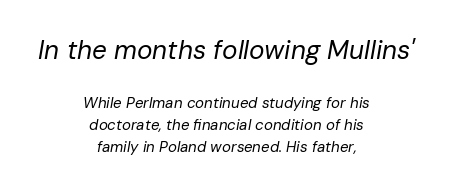
Slant detected: the letters are inclined. Is this a heavy cut? Hardly; it is regular or lighter. Compared with typical paragraphs, the rows here are spaced about the same. The emphasis by scale lands on block number one, above. This rendering uses center alignment, leaving both contours irregular but symmetric. Letter spacing: default.
